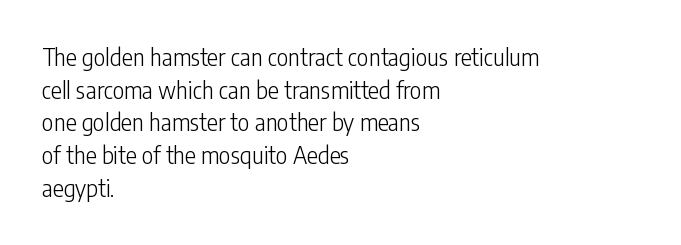
The image shows 23 px text type, upright; set left-aligned, normal line spacing (1.42x), normal letter spacing, not underlined.
